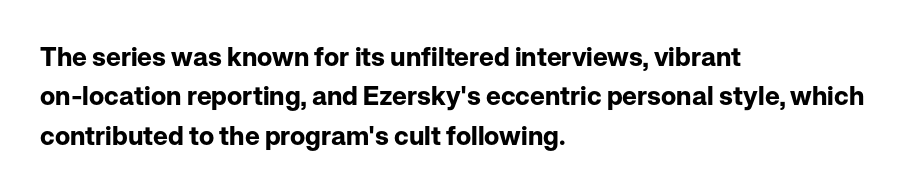
Q: Is the text bold? A: Yes.
Q: Is the text italic (slanted)? A: No, it is upright.
Q: Is the text underlined? A: No.
Q: How is the paragraph aligned? A: Left-aligned.
Q: Is the spacing between letters normal or unusually wide? A: Normal.
Q: Is the spacing between lines tight, normal or loose? A: Normal.
